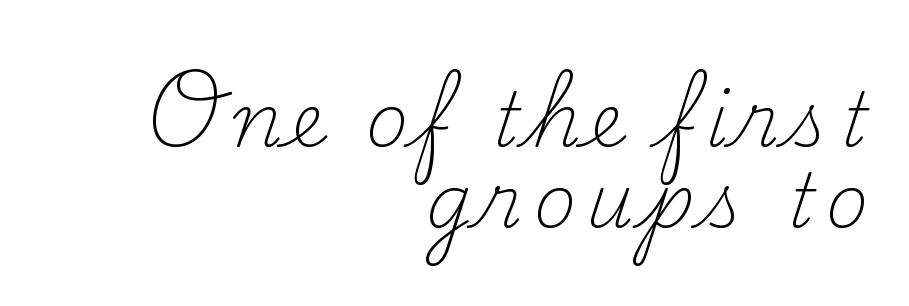
Q: Is the text bold? A: No.
Q: Is the text italic (slanted)? A: Yes.
Q: Is the text underlined? A: No.
Q: How is the paragraph aligned? A: Right-aligned.
Q: Is the spacing between lines tight, normal or loose? A: Tight.
Q: Width (condensed, normal, or wide)? A: Normal.
Q: Stroke contrast? A: Medium.
Q: x-height? A: Small.
Q: Monospaced? A: No.
